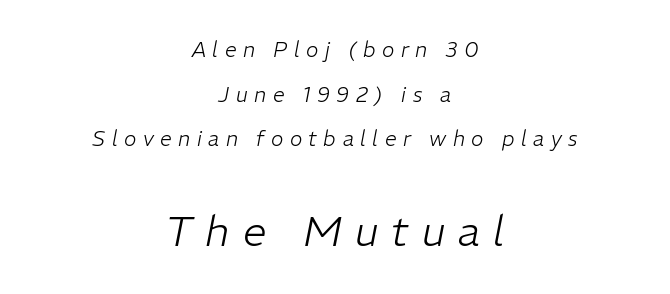
Q: Is the text bold? A: No.
Q: Is the text italic (slanted)? A: Yes, it leans right by about 11 degrees.
Q: Is the text underlined? A: No.
Q: How is the paragraph aligned? A: Centered.
Q: Is the spacing between letters normal or unusually wide? A: Unusually wide.
Q: Is the spacing between lines tight, normal or loose? A: Loose.
Q: Which block of text is set in a larger size, the first (top) or the second (bottom)? A: The second (bottom) one.
Q: Width (condensed, normal, or wide)? A: Normal.
Q: Stroke contrast? A: Low.
Q: x-height? A: Medium.
Q: Monospaced? A: No.
